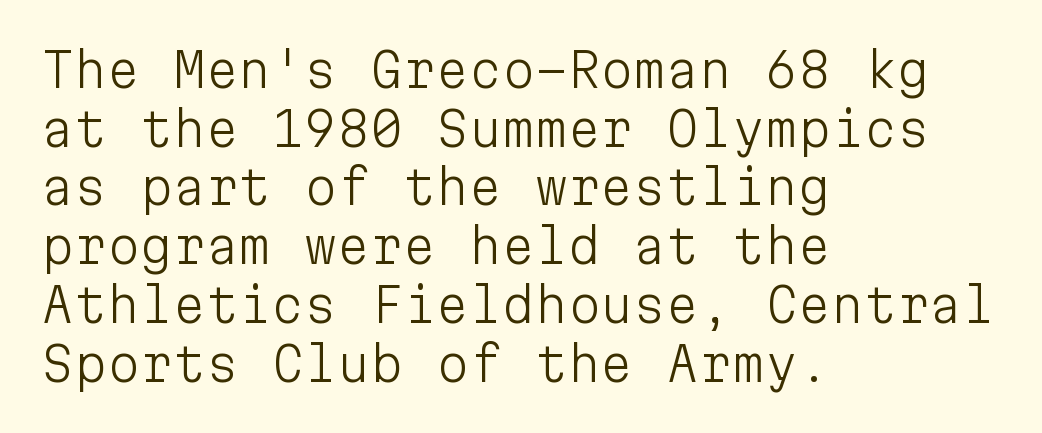
The image shows 47 px light sans-serif type, upright, monospaced; set left-aligned, normal line spacing (1.25x), normal letter spacing, not underlined; low stroke contrast and a medium x-height.
